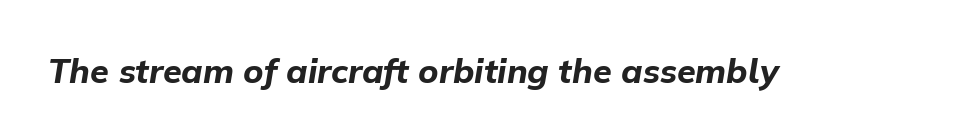
{"italic": "yes", "lean": "right", "slant_degrees": 9, "bold": "yes", "weight": "bold", "width": "normal", "stroke_contrast": "low", "x_height": "medium", "monospaced": "no", "underline": "no", "letter_spacing": "normal", "letter_spacing_em": 0.0, "glyph_px": 34}
